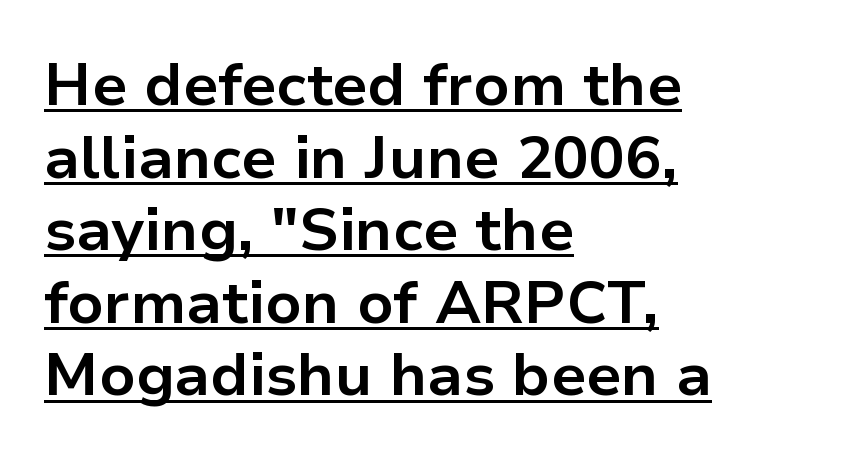
The image shows 60 px bold sans-serif type, upright; set left-aligned, line spacing 1.21x, normal letter spacing, underlined; low stroke contrast and a medium x-height.
